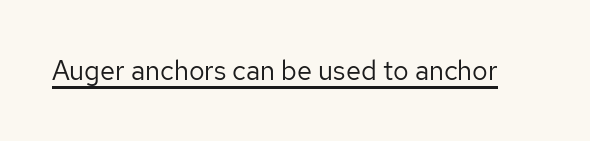
Q: Is the text bold? A: No.
Q: Is the text italic (slanted)? A: No, it is upright.
Q: Is the text underlined? A: Yes.
Q: Is the spacing between letters normal or unusually wide? A: Normal.
